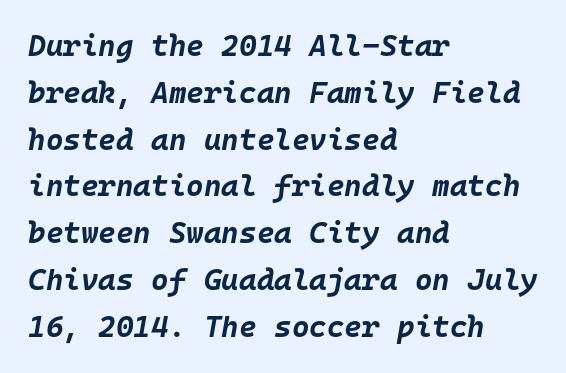
The image shows 30 px bold type, italic (leaning right), monospaced; set left-aligned, normal line spacing (1.56x), normal letter spacing, not underlined; low stroke contrast and a large x-height.
